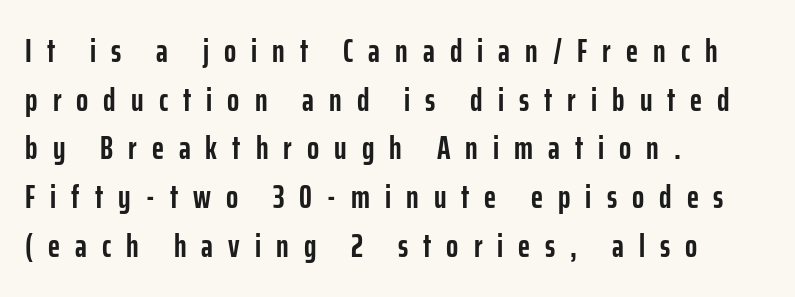
Tracking value appears strongly positive — letters spread wide. Nothing sits at the stroke ends, so this counts as sans-serif. Quick note: interline space is typical. I'd describe the lettering as bold — thick and assertive. Is this a fixed-width face? No — the glyphs have proportional, varying widths.
